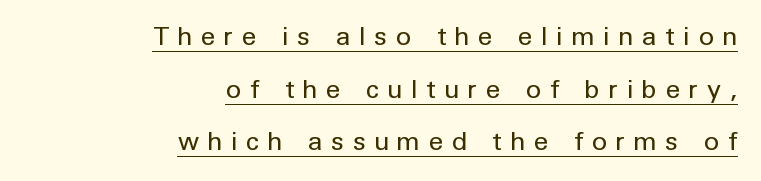
Q: Is the text bold? A: No.
Q: Is the text italic (slanted)? A: No, it is upright.
Q: Is the text underlined? A: Yes.
Q: How is the paragraph aligned? A: Right-aligned.
Q: Is the spacing between letters normal or unusually wide? A: Unusually wide.
Q: Is the spacing between lines tight, normal or loose? A: Loose.
